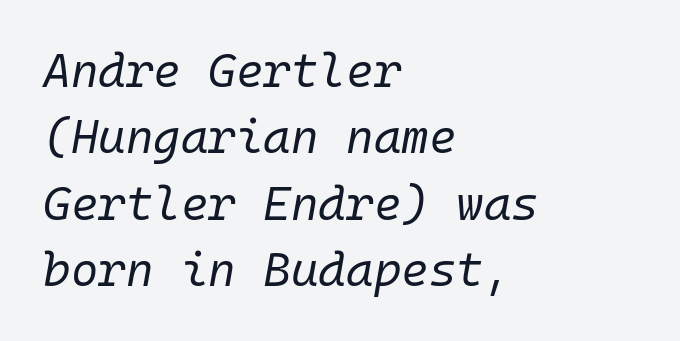
{"italic": "yes", "lean": "right", "slant_degrees": 10, "bold": "no", "weight": "regular", "width": "normal", "stroke_contrast": "low", "x_height": "medium", "monospaced": "yes", "underline": "no", "align": "left", "line_spacing": "normal", "line_spacing_ratio": 1.41, "letter_spacing": "normal", "letter_spacing_em": 0.0, "glyph_px": 47}
